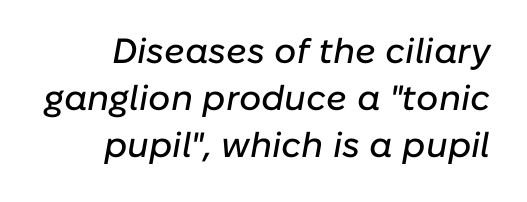
{"italic": "yes", "lean": "right", "slant_degrees": 10, "width": "normal", "stroke_contrast": "low", "x_height": "medium", "monospaced": "no", "underline": "no", "line_spacing": "normal", "line_spacing_ratio": 1.35, "letter_spacing": "normal", "letter_spacing_em": 0.0, "glyph_px": 35}
